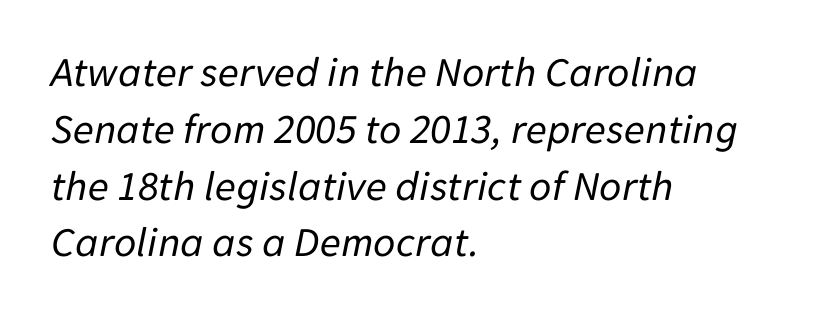
The image shows 43 px regular-weight type, italic (leaning right); set left-aligned, normal line spacing (1.32x), normal letter spacing, not underlined; low stroke contrast and a medium x-height.
